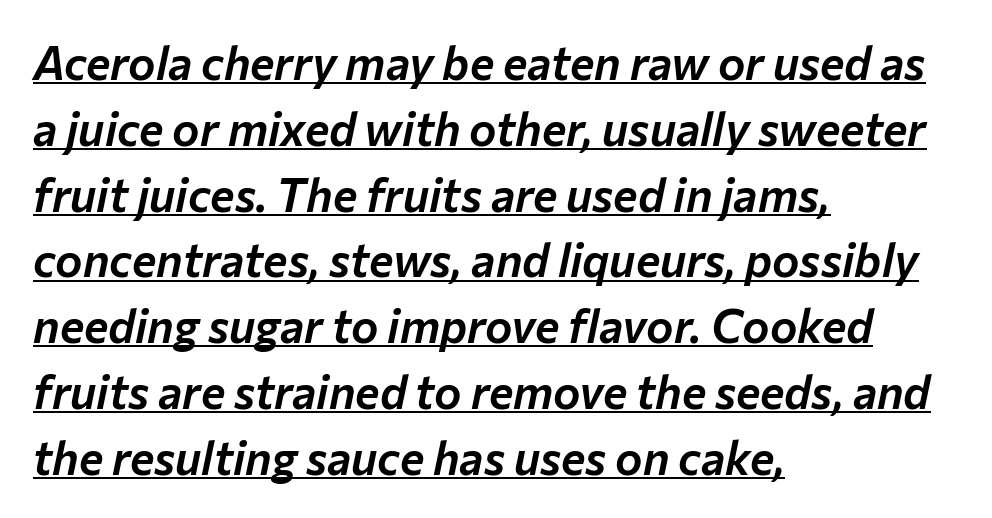
The image shows 46 px text type, italic (leaning right); set left-aligned, normal line spacing (1.43x), normal letter spacing, underlined; low stroke contrast and a medium x-height.
